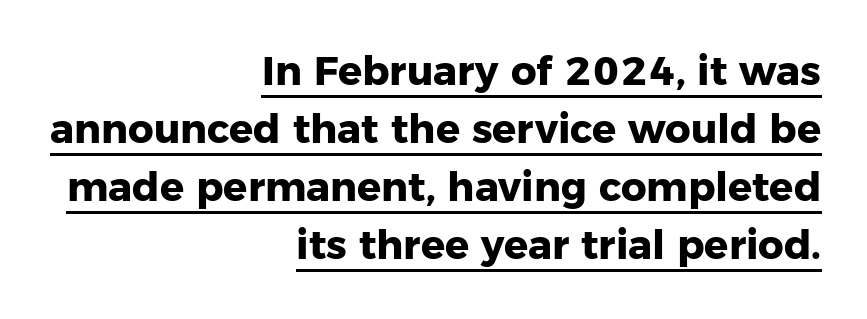
Q: Is the text bold? A: Yes.
Q: Is the text italic (slanted)? A: No, it is upright.
Q: Is the typeface a serif or a sans-serif typeface? A: Sans-serif.
Q: Is the text underlined? A: Yes.
Q: How is the paragraph aligned? A: Right-aligned.
Q: Is the spacing between letters normal or unusually wide? A: Normal.
Q: Is the spacing between lines tight, normal or loose? A: Normal.
Q: Width (condensed, normal, or wide)? A: Normal.
Q: Stroke contrast? A: Low.
Q: x-height? A: Medium.
Q: Monospaced? A: No.
